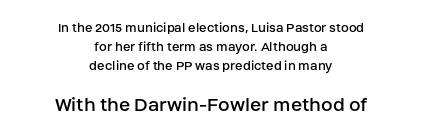
The block of text has a typical density, with ordinary space between rows. Decoration check: the copy has no underline. Does extra space separate the letters? No, they use regular spacing. A roman cut, with each character standing at attention.
